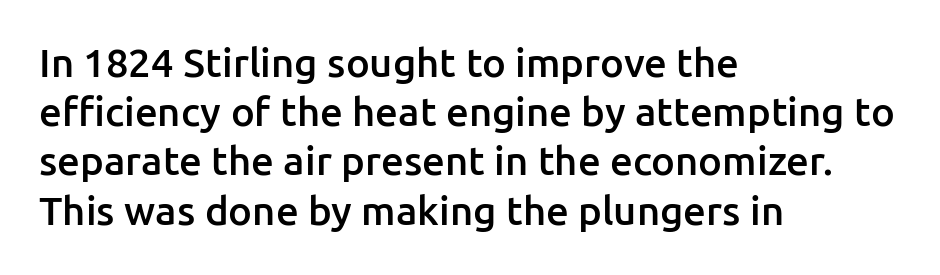
{"serif": "no", "italic": "no", "bold": "semi", "weight": "semibold", "width": "normal", "stroke_contrast": "low", "x_height": "medium", "monospaced": "no", "underline": "no", "align": "left", "line_spacing_ratio": 1.23, "letter_spacing": "normal", "letter_spacing_em": 0.0, "glyph_px": 40}
